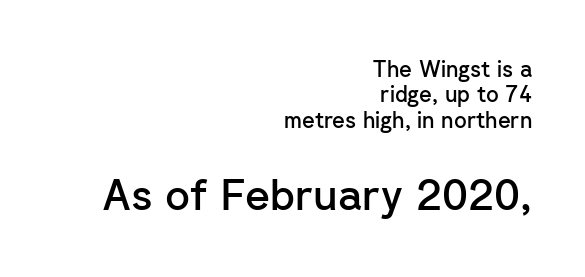
This rendering uses right alignment, leaving the left contour irregular. Summary of weight: moderately heavy, a semibold. Designer's note — italics off, roman on. Grotesque or geometric, the face here clearly has no serifs.
